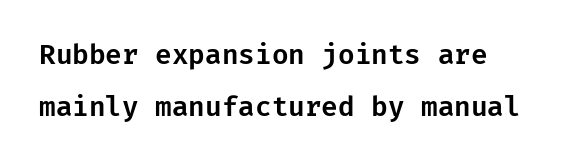
The image shows 27 px text type, upright; set left-aligned, loose line spacing (1.92x), normal letter spacing, not underlined.
